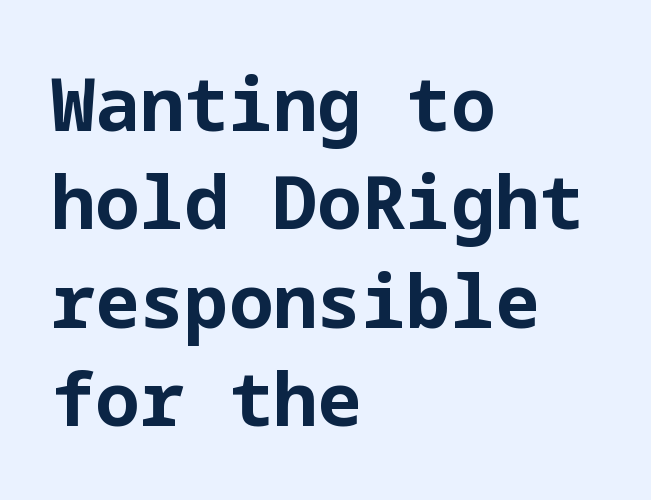
Regarding serifs, this sample does without them. How heavy is the stroke? Heavy — this is a bold. Nobody drew a line under any word here. Tall strokes in this sample are plumb rather than angled. How are the letters spaced? Ordinarily, with no added tracking.
